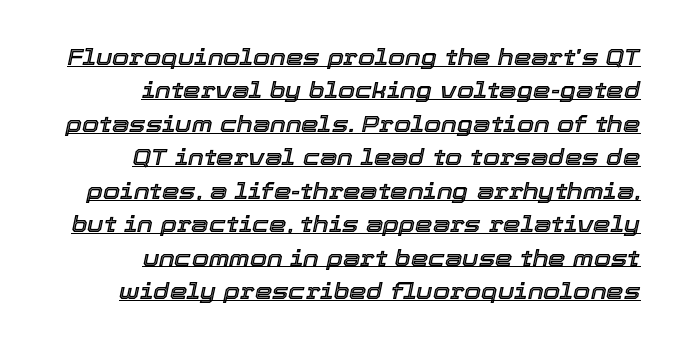
The image shows 22 px text type, italic (leaning right); set right-aligned, normal line spacing (1.52x), normal letter spacing, underlined.
